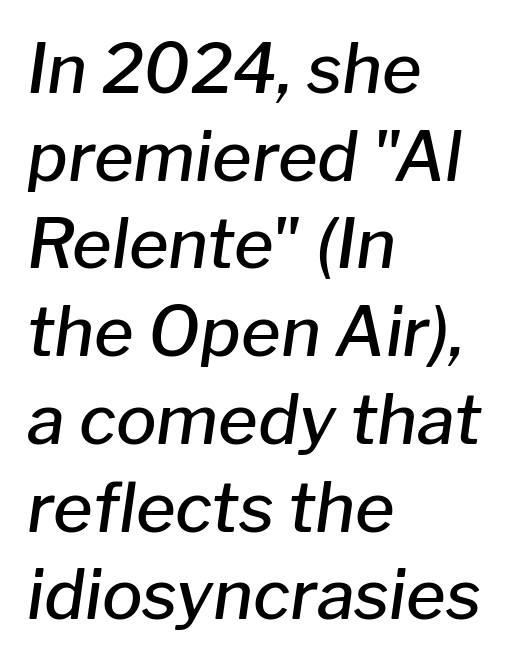
The image shows 68 px semibold type, italic (leaning right); set left-aligned, normal line spacing (1.29x), normal letter spacing, not underlined; low stroke contrast and a medium x-height.
